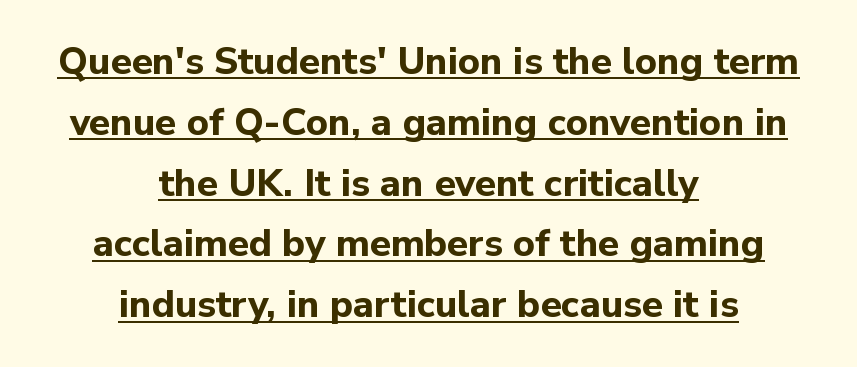
Q: Is the text bold? A: Yes.
Q: Is the text italic (slanted)? A: No, it is upright.
Q: Is the typeface a serif or a sans-serif typeface? A: Sans-serif.
Q: Is the text underlined? A: Yes.
Q: How is the paragraph aligned? A: Centered.
Q: Is the spacing between letters normal or unusually wide? A: Normal.
Q: Is the spacing between lines tight, normal or loose? A: Normal.
Q: Width (condensed, normal, or wide)? A: Normal.
Q: Stroke contrast? A: Low.
Q: x-height? A: Medium.
Q: Monospaced? A: No.
